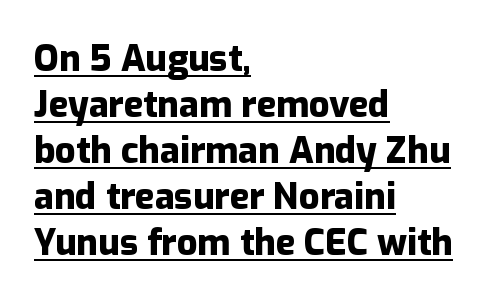
The image shows 36 px heavy sans-serif type, upright; set left-aligned, normal line spacing (1.28x), normal letter spacing, underlined; low stroke contrast and a medium x-height.
